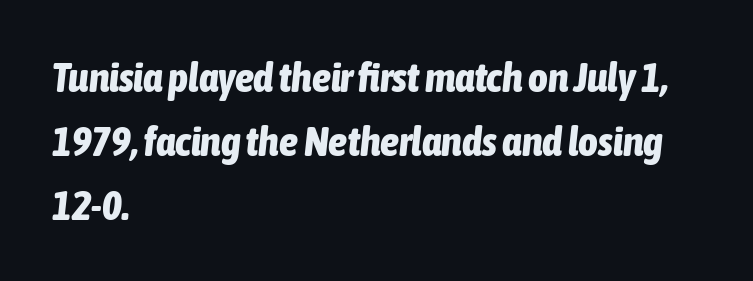
This sample keeps an unexceptional amount of space between lines. The horizontal fit of the characters is conventional and even. You could not count columns in this text — the font is proportionally spaced. This rendering features lettering with no underline. The letters are slanted; this is an italic face.
